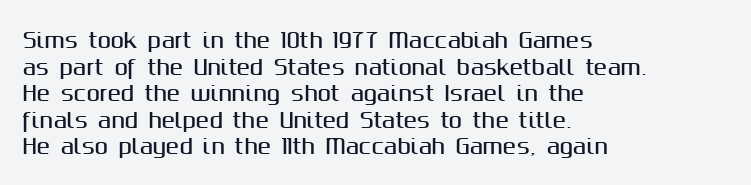
The image shows 20 px text type, upright; set left-aligned, normal line spacing (1.33x), normal letter spacing, not underlined.
